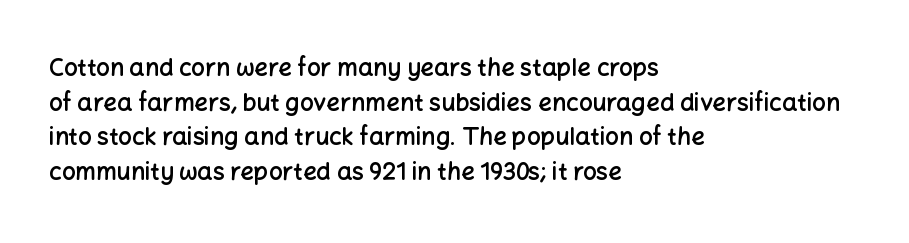
Inter-character spacing is left at the font's built-in metrics. Is there any slant? The stems are plumb. Reading down the block, your eye returns to a fixed left position each line. A semibold gives these letters moderate extra thickness, short of bold.
